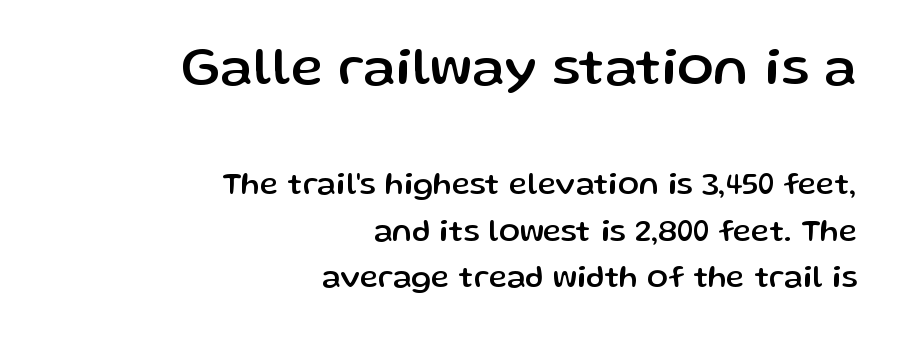
Q: Is the text italic (slanted)? A: No, it is upright.
Q: Is the typeface a serif or a sans-serif typeface? A: Sans-serif.
Q: Is the text underlined? A: No.
Q: How is the paragraph aligned? A: Right-aligned.
Q: Is the spacing between letters normal or unusually wide? A: Normal.
Q: Is the spacing between lines tight, normal or loose? A: Normal.
Q: Which block of text is set in a larger size, the first (top) or the second (bottom)? A: The first (top) one.
Q: Width (condensed, normal, or wide)? A: Normal.
Q: Stroke contrast? A: Low.
Q: x-height? A: Medium.
Q: Monospaced? A: No.
